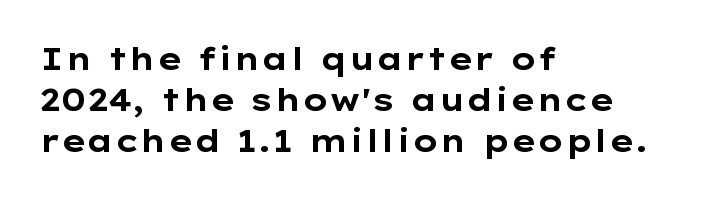
Q: Is the text bold? A: Yes.
Q: Is the text italic (slanted)? A: No, it is upright.
Q: Is the typeface a serif or a sans-serif typeface? A: Sans-serif.
Q: Is the text underlined? A: No.
Q: How is the paragraph aligned? A: Left-aligned.
Q: Is the spacing between letters normal or unusually wide? A: Normal.
Q: Is the spacing between lines tight, normal or loose? A: Normal.
Q: Width (condensed, normal, or wide)? A: Wide.
Q: Stroke contrast? A: Low.
Q: x-height? A: Medium.
Q: Monospaced? A: No.
